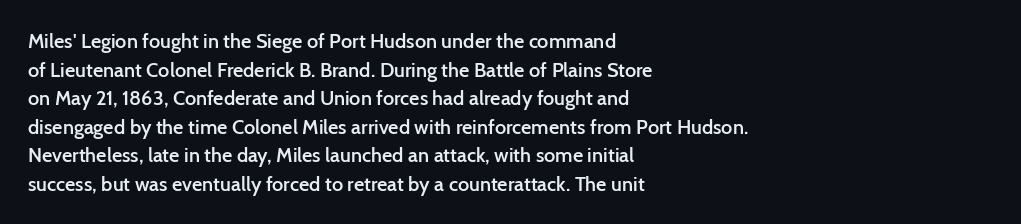
Q: Is the text bold? A: Semi-bold.
Q: Is the text italic (slanted)? A: No, it is upright.
Q: Is the text underlined? A: No.
Q: How is the paragraph aligned? A: Left-aligned.
Q: Is the spacing between letters normal or unusually wide? A: Normal.
Q: Is the spacing between lines tight, normal or loose? A: Normal.
